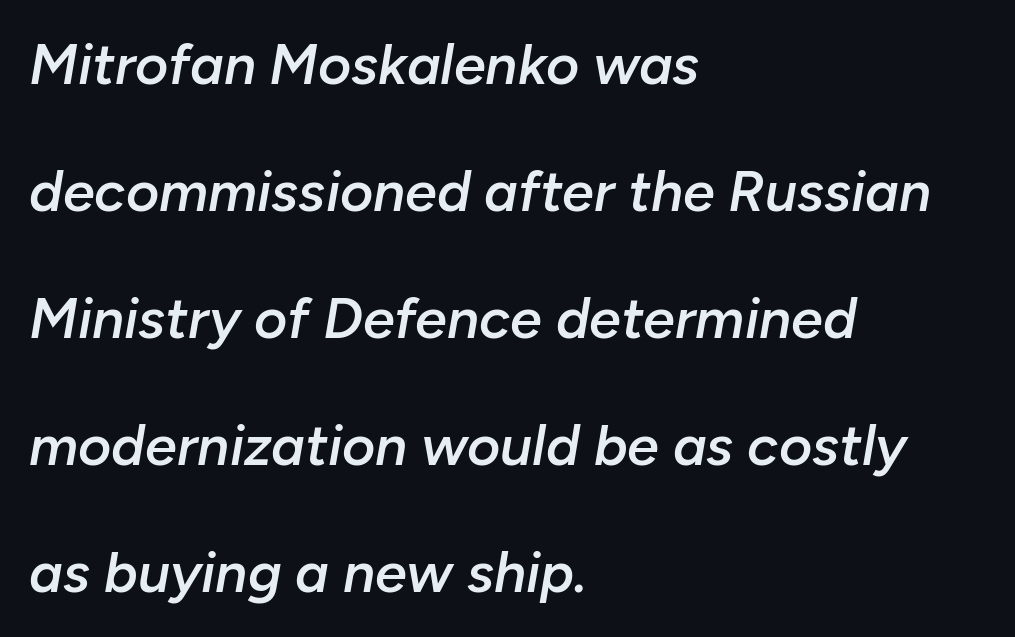
Q: Is the text bold? A: Semi-bold.
Q: Is the text italic (slanted)? A: Yes, it leans right by about 10 degrees.
Q: Is the text underlined? A: No.
Q: How is the paragraph aligned? A: Left-aligned.
Q: Is the spacing between letters normal or unusually wide? A: Normal.
Q: Is the spacing between lines tight, normal or loose? A: Loose.
Q: Width (condensed, normal, or wide)? A: Normal.
Q: Stroke contrast? A: Low.
Q: x-height? A: Medium.
Q: Monospaced? A: No.
